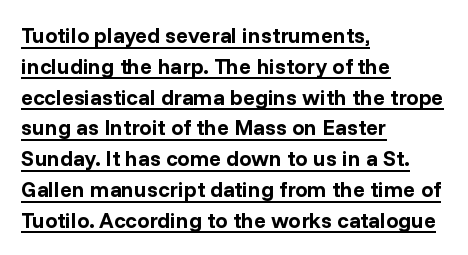
Q: Is the text bold? A: Yes.
Q: Is the text italic (slanted)? A: No, it is upright.
Q: Is the text underlined? A: Yes.
Q: How is the paragraph aligned? A: Left-aligned.
Q: Is the spacing between letters normal or unusually wide? A: Normal.
Q: Is the spacing between lines tight, normal or loose? A: Normal.
